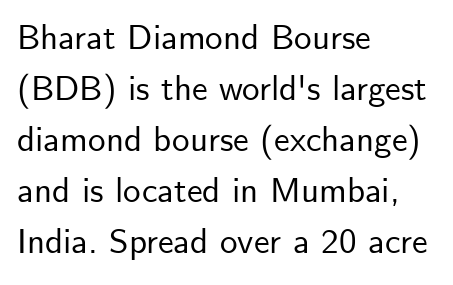
The image shows 35 px sans-serif type, upright; set left-aligned, normal line spacing (1.46x), normal letter spacing, not underlined; low stroke contrast and a small x-height.
